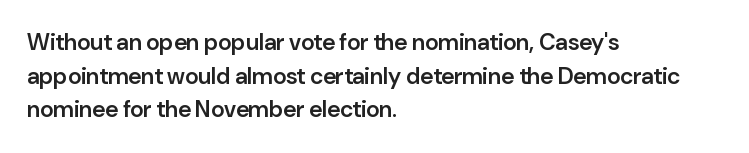
Q: Is the text bold? A: Semi-bold.
Q: Is the text italic (slanted)? A: No, it is upright.
Q: Is the text underlined? A: No.
Q: How is the paragraph aligned? A: Left-aligned.
Q: Is the spacing between letters normal or unusually wide? A: Normal.
Q: Is the spacing between lines tight, normal or loose? A: Normal.
